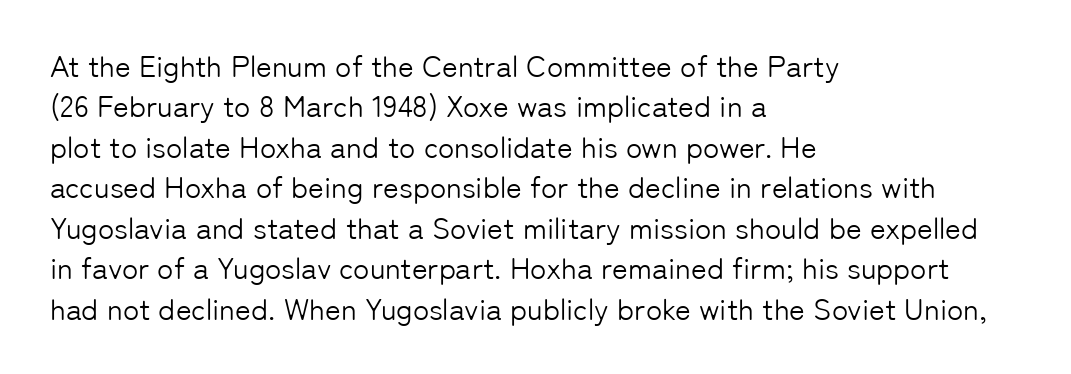
The image shows 30 px light sans-serif type, upright; set left-aligned, normal line spacing (1.35x), normal letter spacing, not underlined; low stroke contrast and a medium x-height.
